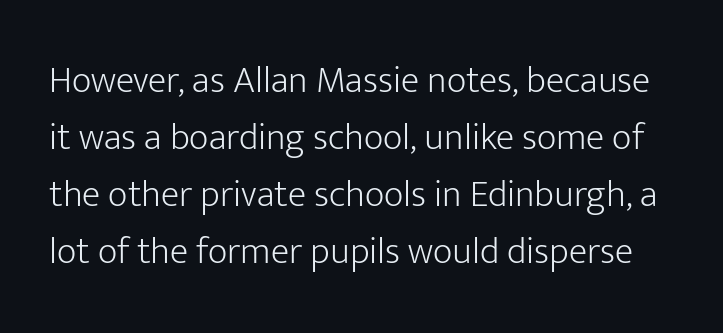
The passage shown is typed in a proportional face where columns would drift. Leading matches the norm, producing a regular column. The font family rendered here belongs to the sans-serif group. No chunkiness to these letters — they're not bold.
